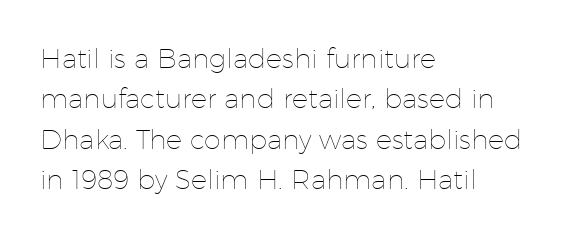
{"italic": "no", "bold": "no", "underline": "no", "align": "left", "line_spacing": "normal", "line_spacing_ratio": 1.5, "letter_spacing": "normal", "letter_spacing_em": 0.0, "glyph_px": 27}
